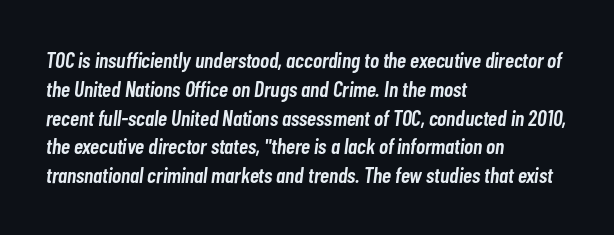
The image shows 22 px text type, italic (leaning right); set left-aligned, normal line spacing (1.31x), normal letter spacing, not underlined.
